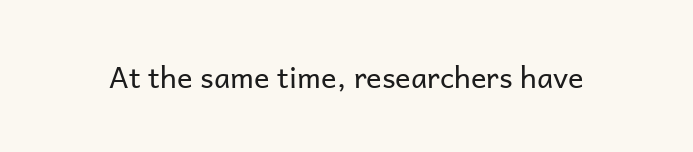
Does the lettering tilt? It doesn't — this is upright. Here the designer chose a conventional face with non-uniform glyph widths. Unmarked baselines from the first word to the last. Look at the tracking — it's just the regular setting, nothing added.
